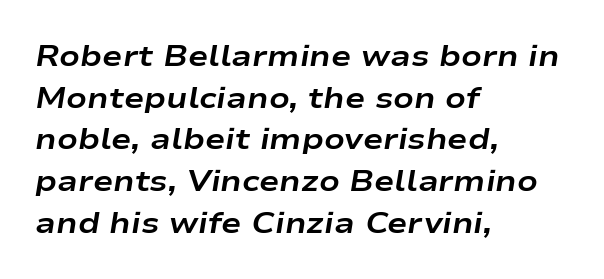
Letter spacing: default. How would I describe the line gaps? Plain and ordinary. Varying glyph widths throughout — classic text-font behaviour. Yep, that's italic — everything's leaning.
